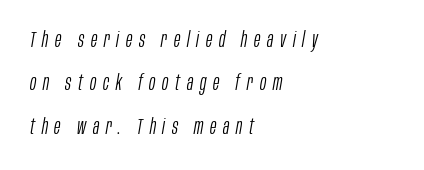
Type without underlining. This is oblique type, the kind used for emphasis or titles. These lines stack with their left ends in a neat column. The vertical gap from one line to the next is large.
